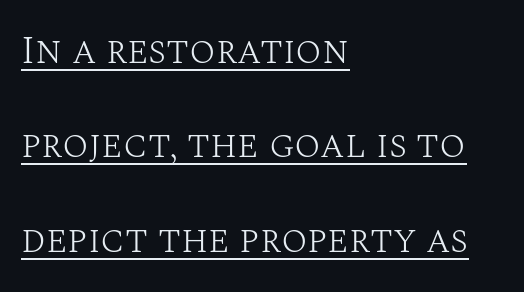
The image shows 39 px light serif type, upright; set left-aligned, loose line spacing (2.42x), normal letter spacing, underlined; medium stroke contrast and a large x-height.
